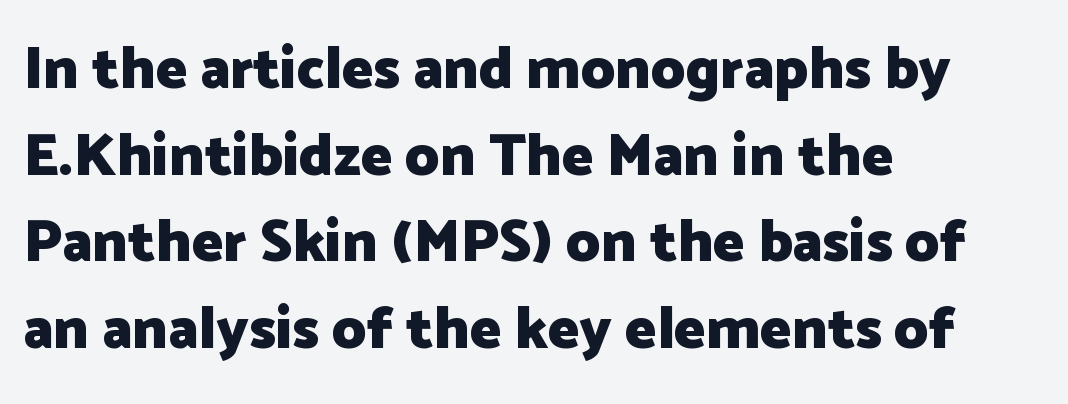
The image shows 59 px heavy sans-serif type, upright; set left-aligned, normal line spacing (1.47x), normal letter spacing, not underlined; low stroke contrast and a medium x-height.
